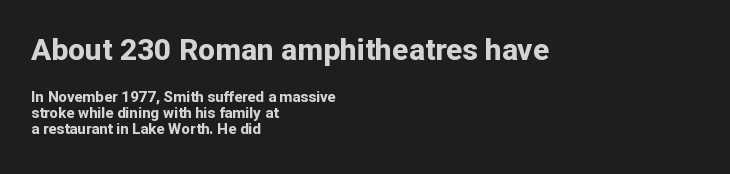
{"serif": "no", "italic": "no", "bold": "yes", "weight": "bold", "width": "normal", "stroke_contrast": "low", "x_height": "medium", "monospaced": "no", "underline": "no", "align": "left", "line_spacing": "tight", "line_spacing_ratio": 1.07, "letter_spacing": "normal", "letter_spacing_em": 0.0, "larger_block": "first", "size_ratio": 2.0, "glyph_px": 30}
